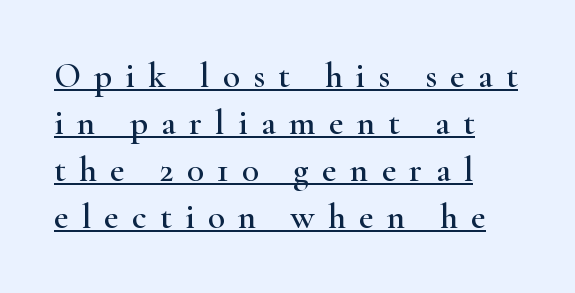
The image shows 35 px wide serif type, upright; set left-aligned, normal line spacing (1.34x), unusually wide letter spacing (+0.38 em), underlined; high stroke contrast and a small x-height.
